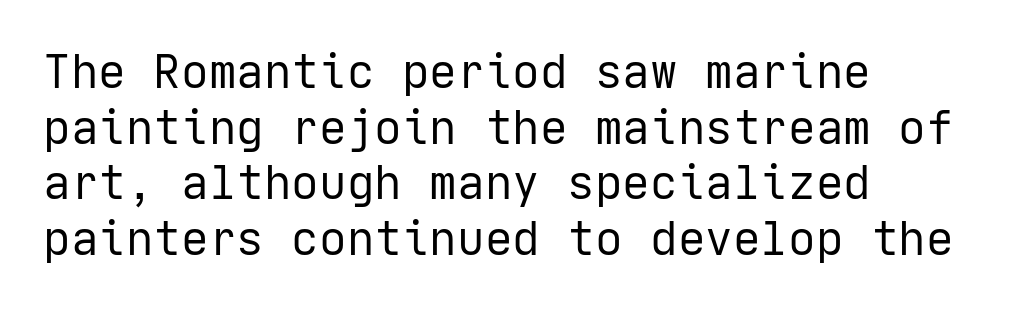
The image shows 46 px regular-weight sans-serif type, upright; set left-aligned, line spacing 1.21x, normal letter spacing, not underlined; low stroke contrast and a medium x-height.
